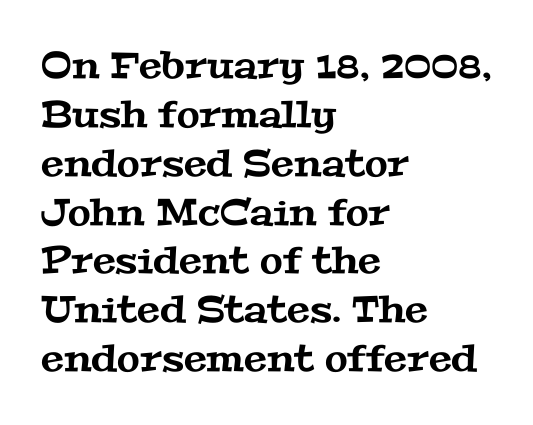
Q: Is the typeface a serif or a sans-serif typeface? A: Serif.
Q: Is the text underlined? A: No.
Q: How is the paragraph aligned? A: Left-aligned.
Q: Is the spacing between letters normal or unusually wide? A: Normal.
Q: Is the spacing between lines tight, normal or loose? A: Normal.
Q: Width (condensed, normal, or wide)? A: Wide.
Q: Stroke contrast? A: Medium.
Q: x-height? A: Medium.
Q: Monospaced? A: No.
